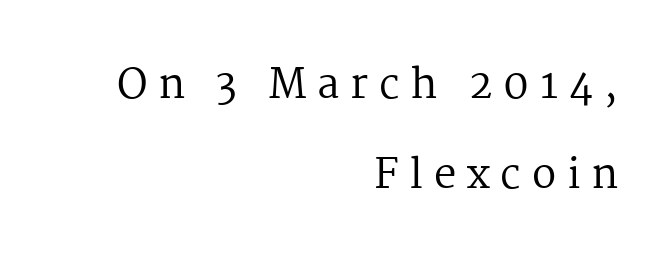
Q: Is the text bold? A: No.
Q: Is the text italic (slanted)? A: No, it is upright.
Q: Is the typeface a serif or a sans-serif typeface? A: Serif.
Q: Is the text underlined? A: No.
Q: How is the paragraph aligned? A: Right-aligned.
Q: Is the spacing between letters normal or unusually wide? A: Unusually wide.
Q: Is the spacing between lines tight, normal or loose? A: Loose.
Q: Width (condensed, normal, or wide)? A: Normal.
Q: Stroke contrast? A: Medium.
Q: x-height? A: Medium.
Q: Monospaced? A: No.
